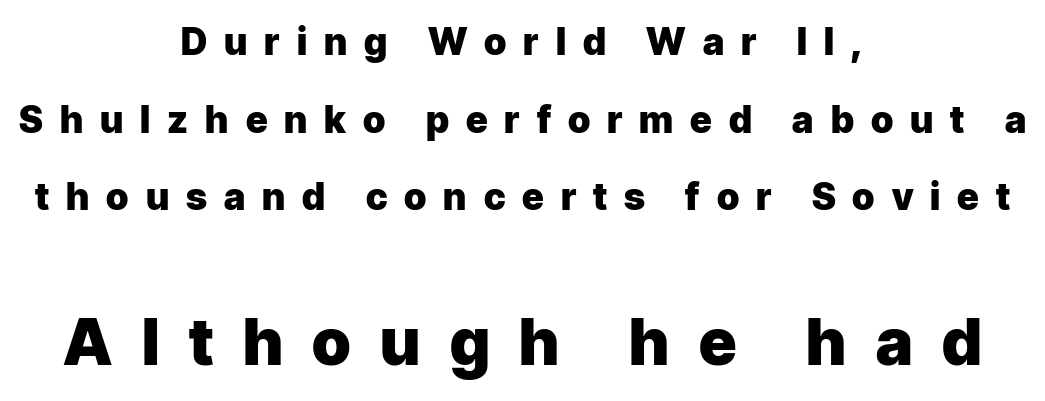
{"serif": "no", "italic": "no", "bold": "yes", "weight": "heavy", "width": "normal", "stroke_contrast": "low", "x_height": "medium", "monospaced": "no", "underline": "no", "align": "center", "line_spacing": "loose", "line_spacing_ratio": 2.1, "letter_spacing": "wide", "letter_spacing_em": 0.46, "larger_block": "second", "size_ratio": 1.73, "glyph_px": 64}
